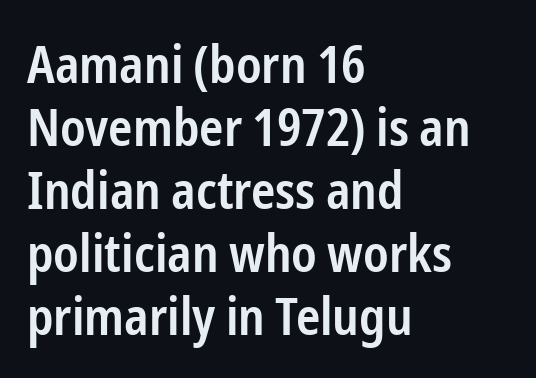
The image shows 52 px semibold, condensed sans-serif type, upright; set left-aligned, line spacing 1.21x, normal letter spacing, not underlined; low stroke contrast and a medium x-height.
